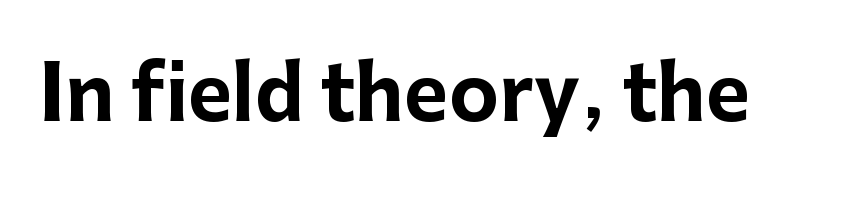
The image shows 76 px bold sans-serif type, upright; set normal letter spacing, not underlined; low stroke contrast and a medium x-height.
